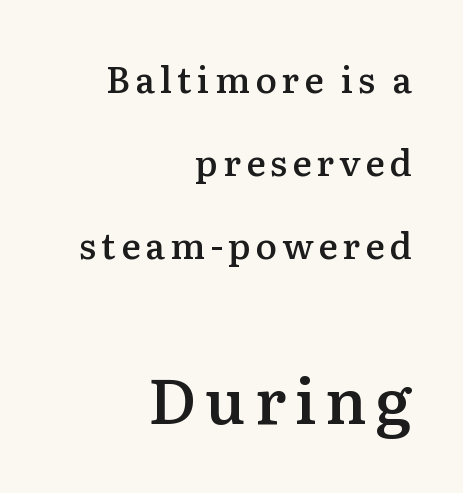
{"serif": "yes", "italic": "no", "bold": "semi", "weight": "semibold", "width": "normal", "stroke_contrast": "medium", "x_height": "medium", "monospaced": "no", "underline": "no", "align": "right", "line_spacing": "loose", "line_spacing_ratio": 2.31, "larger_block": "second", "size_ratio": 1.75, "glyph_px": 63}
